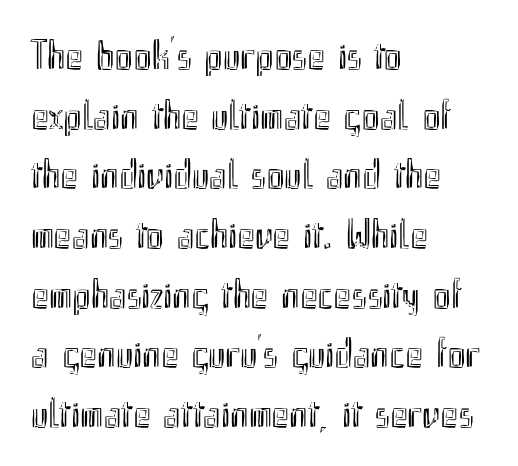
{"italic": "no", "width": "condensed", "x_height": "small", "monospaced": "no", "underline": "no", "align": "left", "line_spacing": "normal", "line_spacing_ratio": 1.42, "letter_spacing": "normal", "letter_spacing_em": 0.0, "glyph_px": 42}
